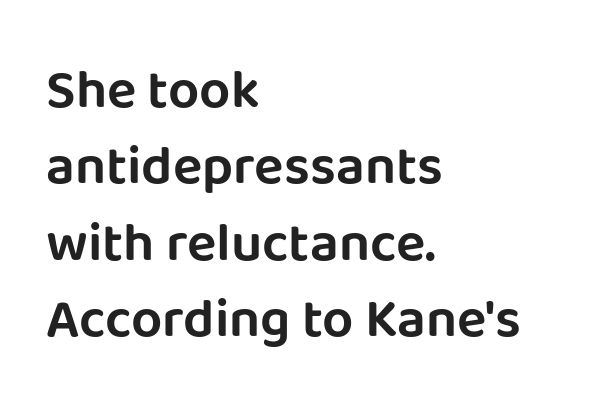
The rendering shows plain stroke endings on the letterforms — a sans-serif design. The rendering uses natural spacing where letterforms have individual widths. The string is rendered with underlining switched off. Short and long lines alike share a common starting point at left. Vertical strokes here are truly vertical. The line-height multiplier appears to be the usual default.
